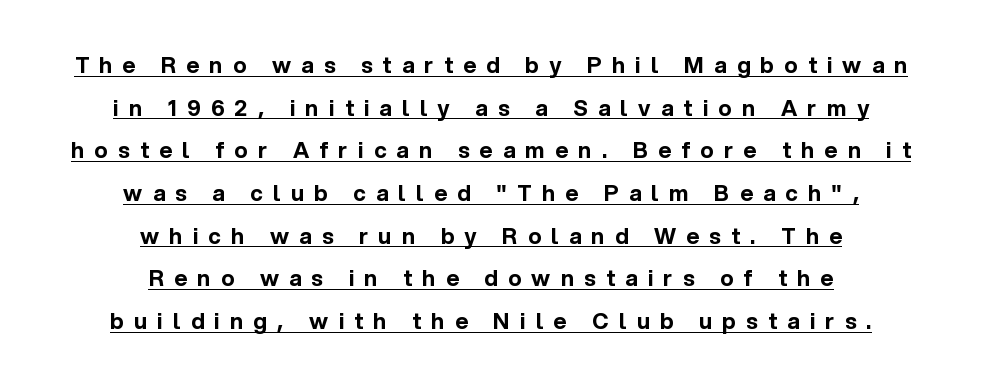
The image shows 22 px bold type, upright; set centered, loose line spacing (1.94x), unusually wide letter spacing (+0.47 em), underlined.
